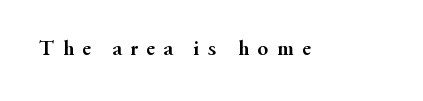
Q: Is the text bold? A: Yes.
Q: Is the text italic (slanted)? A: No, it is upright.
Q: Is the text underlined? A: No.
Q: Is the spacing between letters normal or unusually wide? A: Unusually wide.
